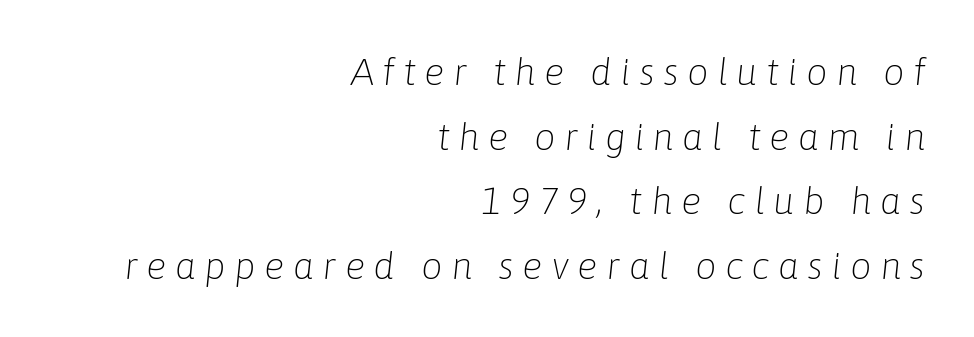
If you drew a line through each stem, it would be angled. In terms of leading, this rendering sits right in the middle. The characters are drawn with everyday or finer stroke widths. Each line ends at the same right margin while the left side varies. Characters follow at a spacing far wider than the type designer built in. A bare baseline throughout the passage.
